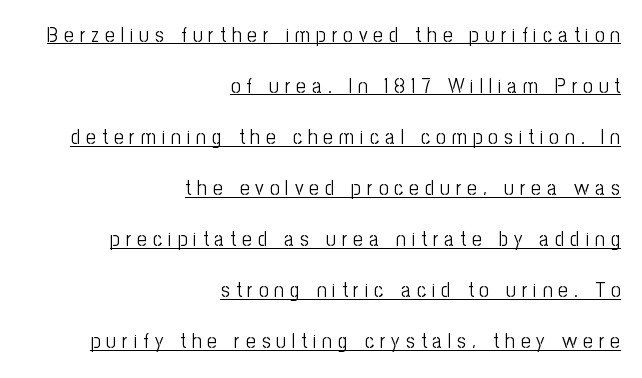
{"italic": "no", "bold": "no", "underline": "yes", "align": "right", "line_spacing": "loose", "line_spacing_ratio": 2.43, "letter_spacing": "wide", "letter_spacing_em": 0.29, "glyph_px": 21}
